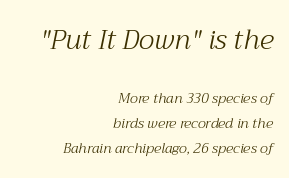
Just letters on the line, the space beneath them empty. Typeset ragged left — the right edge is the straight one. Stems here are at most as thick as an everyday book face. Tracking value appears to be zero — textbook default spacing. The composition opens big and finishes small. Italic? Definitely — the glyphs are oblique.
